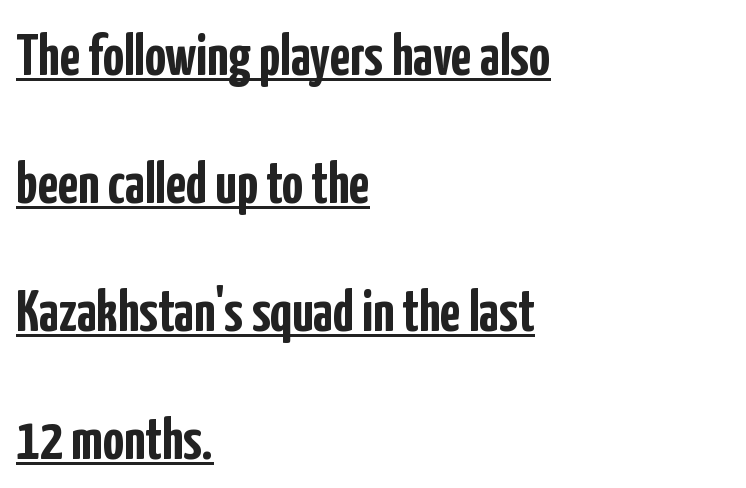
A typesetter would call this leading open, well beyond the default. Emphasis is given by a line drawn under the lettering. The face used here is proportionally spaced, like ordinary book or web type. This sample uses a sans-serif face. Typographic density is high because the face is bold. Casual observation: everything's shoved over to the left.
